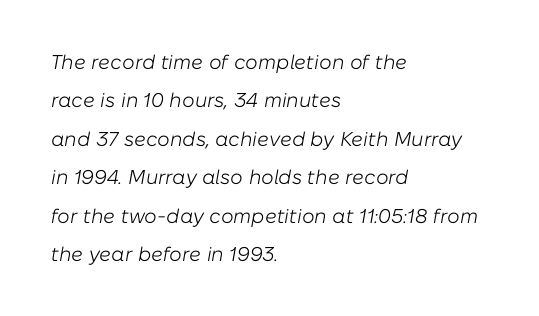
The image shows 20 px text type, italic (leaning right); set left-aligned, loose line spacing (1.92x), normal letter spacing, not underlined.
